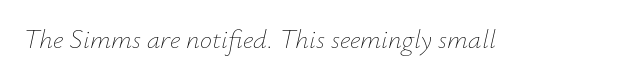
{"italic": "yes", "lean": "right", "slant_degrees": 12, "bold": "no", "underline": "no", "letter_spacing": "normal", "letter_spacing_em": 0.0, "glyph_px": 27}
